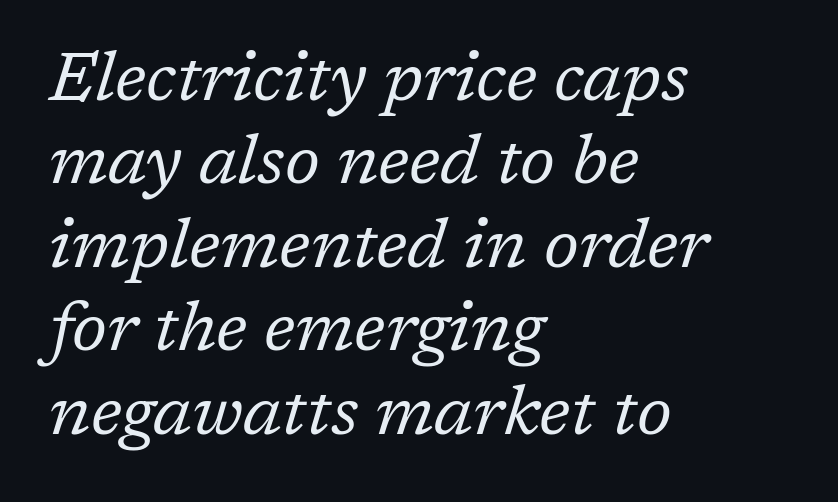
{"serif": "yes", "italic": "yes", "lean": "right", "slant_degrees": 17, "bold": "no", "weight": "regular", "width": "normal", "stroke_contrast": "low", "x_height": "medium", "monospaced": "no", "underline": "no", "align": "left", "line_spacing_ratio": 1.21, "letter_spacing": "normal", "letter_spacing_em": 0.0, "glyph_px": 69}
